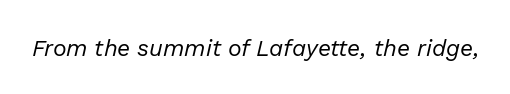
The image shows 23 px text type, italic (leaning right); set normal letter spacing, not underlined.
